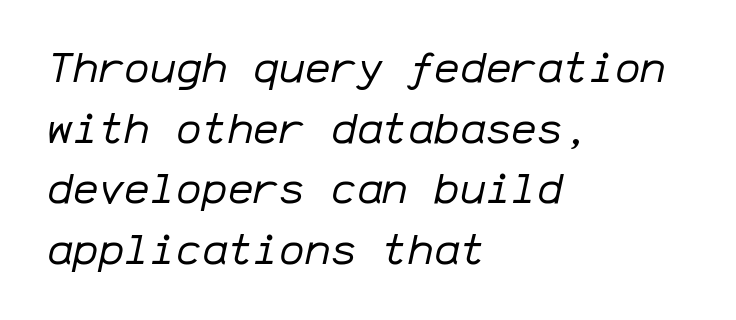
The letters sit at their default tracking, neither squeezed nor spread. The passage is arranged the way most books set body copy — flush left. You can tell it's italic because the verticals aren't actually vertical. Fixed-width glyphs throughout — classic coding-font behaviour. Vertical stems look standard width or narrower in stroke.
